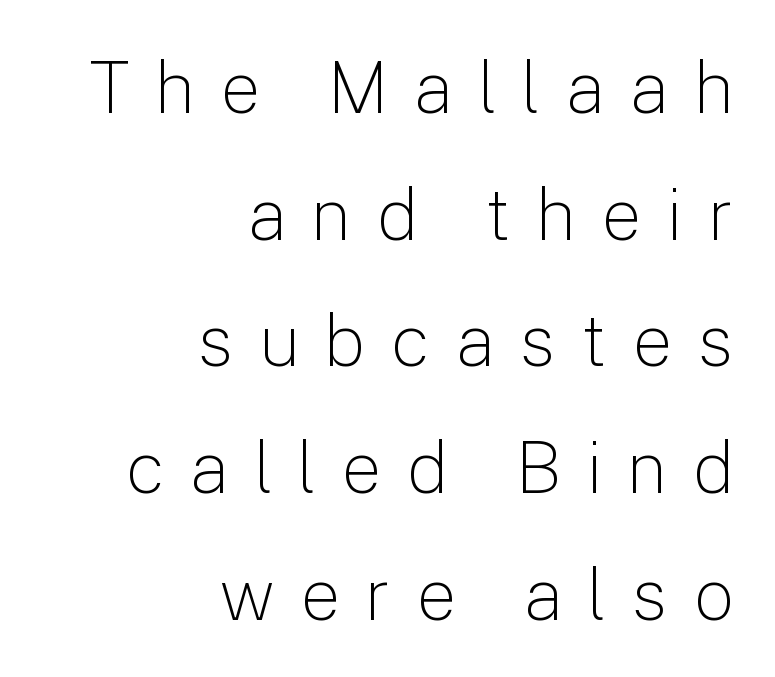
The rendering uses natural spacing where letterforms have individual widths. The weight would be labelled regular, book, light, or lighter still. This rendering features lettering with no underline. A student would call this right alignment; a typographer would say flush right, rag left. Type style note: lacks serifs. Glyph-to-glyph distance is far greater than everyday printed text.
